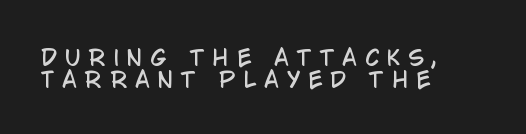
The image shows 21 px text type, upright; set left-aligned, tight line spacing (1.07x), unusually wide letter spacing (+0.38 em), not underlined.
